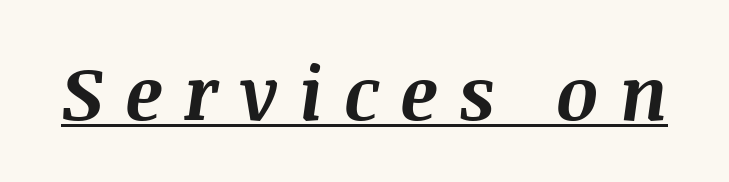
Q: Is the text bold? A: Yes.
Q: Is the text italic (slanted)? A: Yes, it leans right by about 8 degrees.
Q: Is the text underlined? A: Yes.
Q: Is the spacing between letters normal or unusually wide? A: Unusually wide.
Q: Width (condensed, normal, or wide)? A: Normal.
Q: Stroke contrast? A: Medium.
Q: x-height? A: Large.
Q: Monospaced? A: No.
